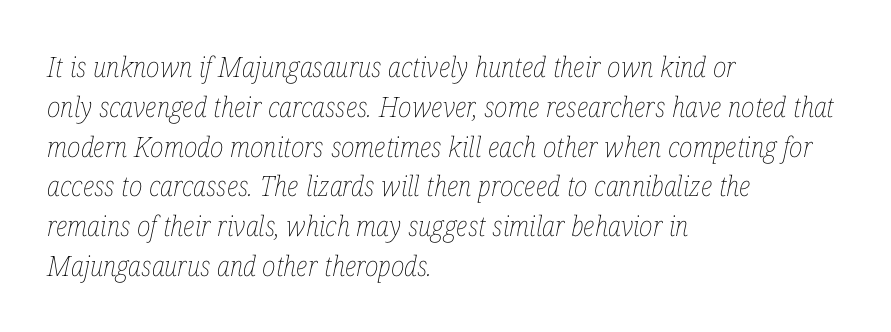
Q: Is the text bold? A: No.
Q: Is the text italic (slanted)? A: Yes, it leans right by about 12 degrees.
Q: Is the text underlined? A: No.
Q: How is the paragraph aligned? A: Left-aligned.
Q: Is the spacing between letters normal or unusually wide? A: Normal.
Q: Is the spacing between lines tight, normal or loose? A: Normal.
Q: Width (condensed, normal, or wide)? A: Condensed.
Q: Stroke contrast? A: Low.
Q: x-height? A: Medium.
Q: Monospaced? A: No.
